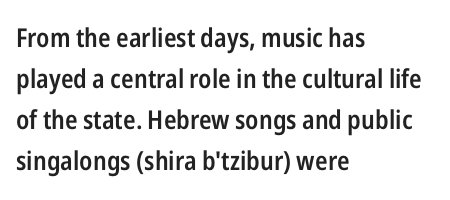
{"italic": "no", "bold": "semi", "underline": "no", "align": "left", "line_spacing": "normal", "line_spacing_ratio": 1.58, "letter_spacing": "normal", "letter_spacing_em": 0.0, "glyph_px": 26}
